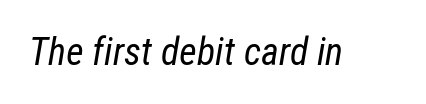
{"italic": "yes", "lean": "right", "slant_degrees": 12, "bold": "no", "weight": "regular", "width": "condensed", "stroke_contrast": "low", "x_height": "medium", "monospaced": "no", "underline": "no", "letter_spacing": "normal", "letter_spacing_em": 0.0, "glyph_px": 38}
